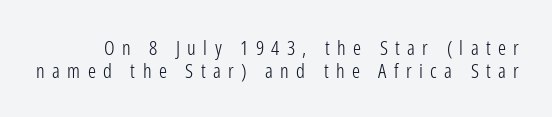
{"italic": "no", "bold": "no", "underline": "no", "line_spacing": "tight", "line_spacing_ratio": 1.14, "letter_spacing": "wide", "letter_spacing_em": 0.37, "glyph_px": 20}
